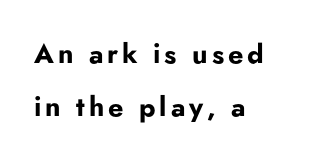
Q: Is the text bold? A: Yes.
Q: Is the text italic (slanted)? A: No, it is upright.
Q: Is the text underlined? A: No.
Q: How is the paragraph aligned? A: Left-aligned.
Q: Is the spacing between lines tight, normal or loose? A: Loose.
